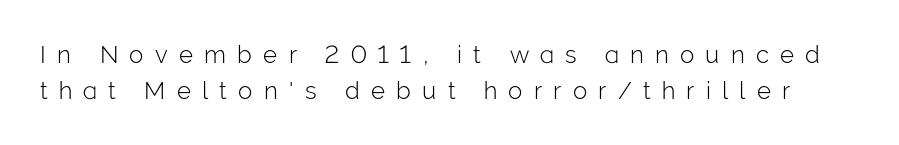
Q: Is the text bold? A: No.
Q: Is the text italic (slanted)? A: No, it is upright.
Q: Is the text underlined? A: No.
Q: Is the spacing between letters normal or unusually wide? A: Unusually wide.
Q: Is the spacing between lines tight, normal or loose? A: Normal.
